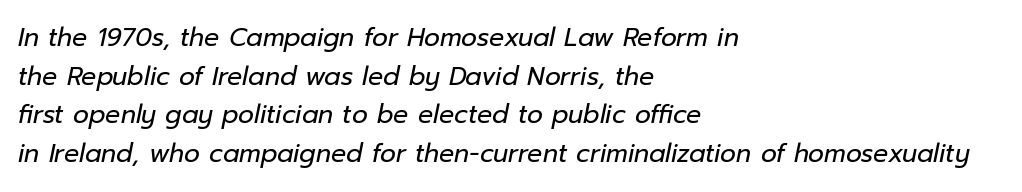
Look at the tracking — it's just the regular setting, nothing added. Yep, that's italic — everything's leaning. In CSS terms this would be text-align: left. The area under the type is left untouched. Is the type heavy? It reads as light-to-regular instead. Regular leading.
